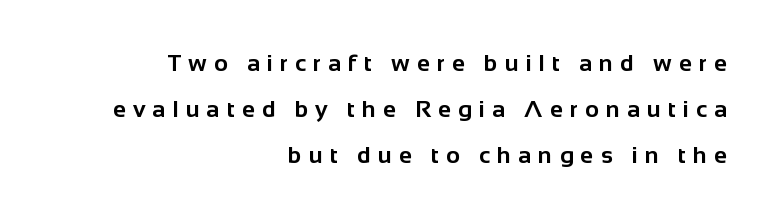
The image shows 24 px bold type, upright; set right-aligned, loose line spacing (1.91x), unusually wide letter spacing (+0.29 em), not underlined.
